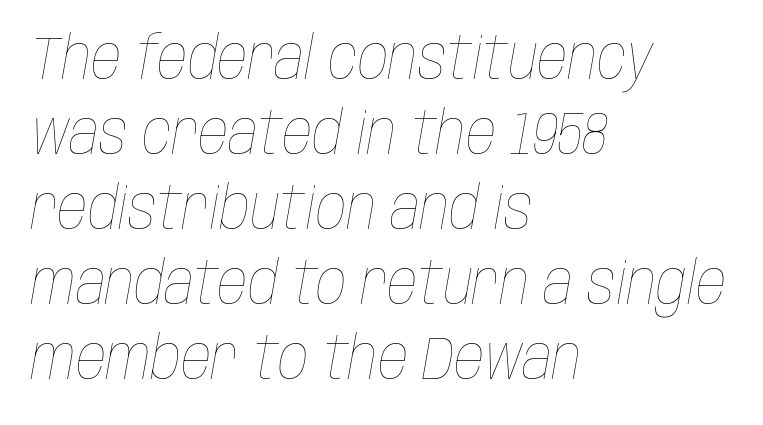
Posture: slanted. Normally led — the rows are evenly, conventionally spaced. Nobody drew a line under any word here. The lines in this sample share a left origin and differ only in where they stop. Tracking value appears to be zero — textbook default spacing. Here the designer chose a conventional face with non-uniform glyph widths.
